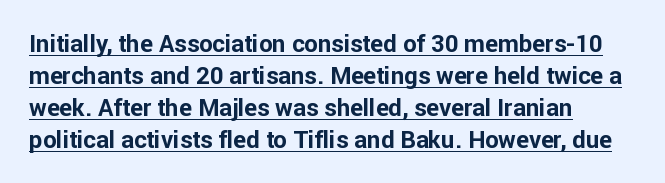
A roman cut, with each character standing at attention. Short note: letters normally spaced. A continuous stroke trails under the words, as in a hyperlink. Thick stems and heavy bowls — unmistakably bold. Line spacing here is normal. The passage is arranged the way most books set body copy — flush left.
